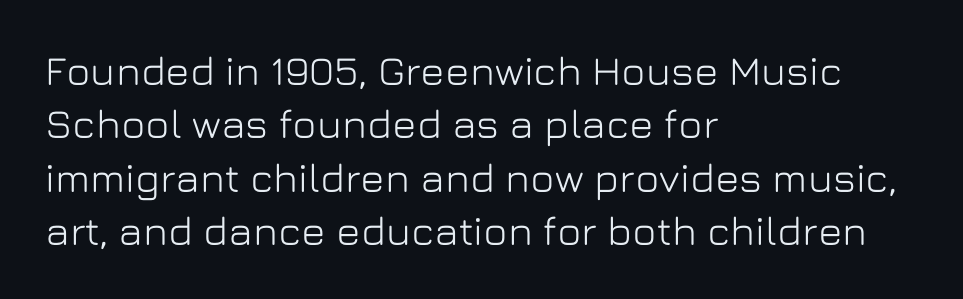
The lettering stays uniformly vertical, giving the passage a roman look. Tracking here is standard; glyphs follow each other at the usual distance. The gap between lines stays unmarked. Serif or sans? Sans — the stroke terminals are bare. Compared with a centered layout, this one pins lines to the left instead. You could not count columns in this text — the font is proportionally spaced.
